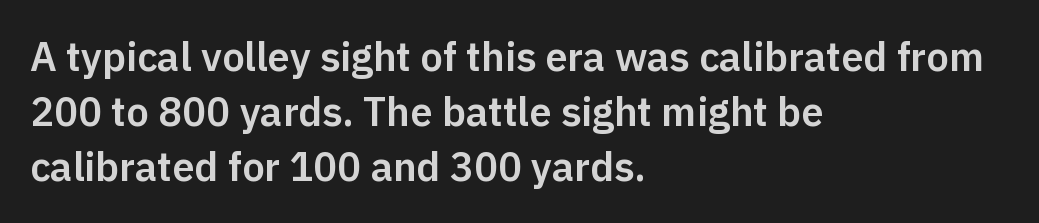
The line-height multiplier appears to be the usual default. Think of a printed novel: that variable character pitch is what you see here. The glyphs are unaccompanied by any horizontal stroke below them. Stroke terminals: plain, sans-serif.
